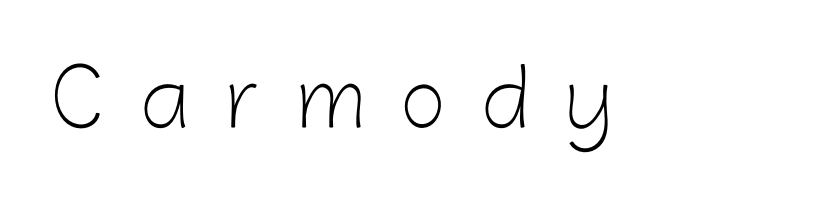
The image shows 78 px light sans-serif type, upright; set unusually wide letter spacing (+0.47 em), not underlined; low stroke contrast and a medium x-height.
